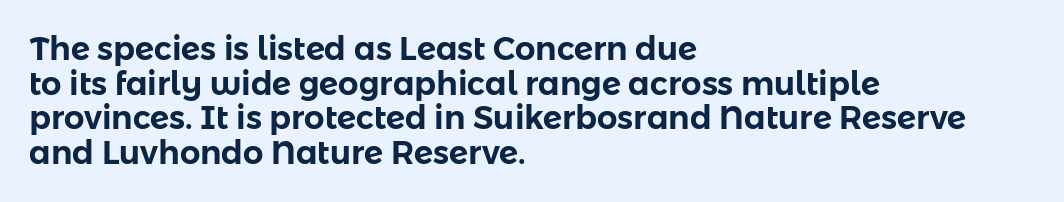
The image shows 32 px sans-serif type, upright; set left-aligned, tight line spacing (1.08x), normal letter spacing, not underlined; low stroke contrast and a medium x-height.
